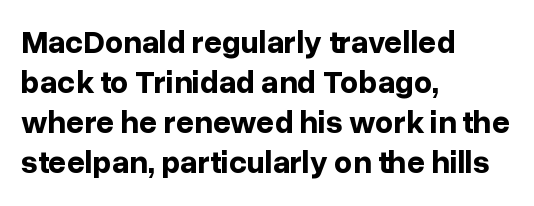
Each line starts at the same left margin while the right side varies. The letters are bold, with thick, heavy strokes. A bare baseline throughout the passage. The tracking reads as untouched default to a designer's eye.
